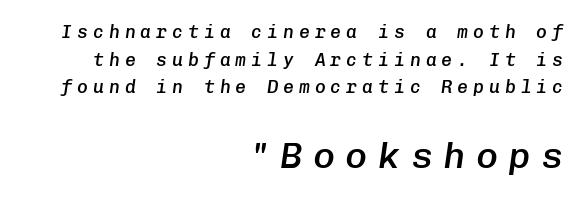
The face used here appears at its bigger size in the lower chunk. The tracking reads as deliberately expanded to a designer's eye. The letters are semibold — heavier than regular but short of a full bold. Characters are canted at an angle relative to the baseline's perpendicular. The line-height multiplier appears to be the usual default.
